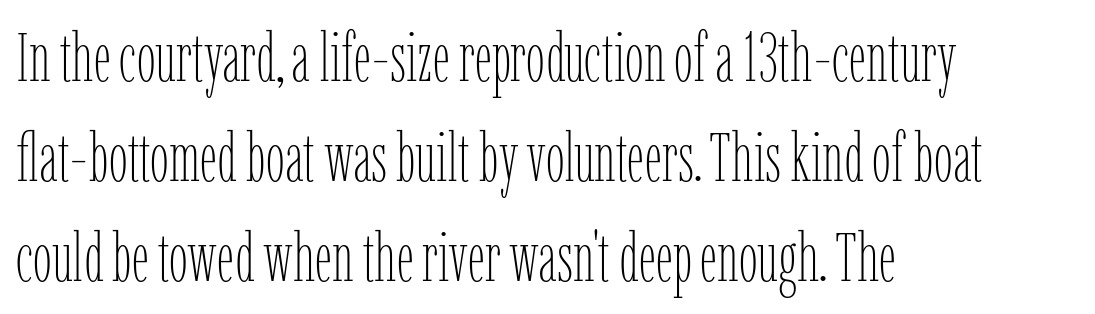
Q: Is the text bold? A: No.
Q: Is the text italic (slanted)? A: No, it is upright.
Q: Is the text underlined? A: No.
Q: How is the paragraph aligned? A: Left-aligned.
Q: Is the spacing between letters normal or unusually wide? A: Normal.
Q: Is the spacing between lines tight, normal or loose? A: Normal.
Q: Width (condensed, normal, or wide)? A: Condensed.
Q: Stroke contrast? A: Low.
Q: x-height? A: Medium.
Q: Monospaced? A: No.
